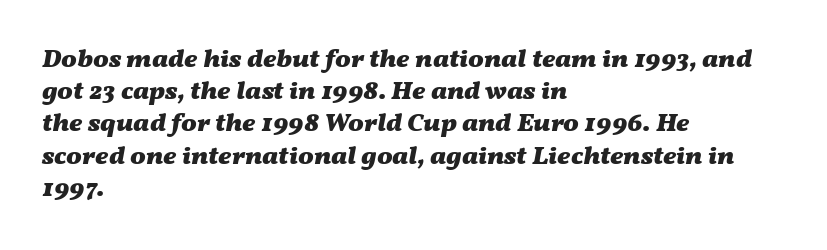
Yep, that's italic — everything's leaning. A clean baseline with only descenders dipping below it. A full-strength bold gives these letters their thick strokes. All the whitespace from short lines collects on the right. The face used here is rendered with its standard letterfit.
